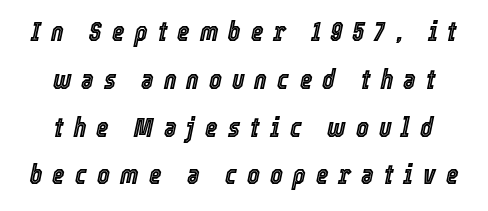
The image shows 27 px text type, italic (leaning right); set line spacing 1.77x, unusually wide letter spacing (+0.37 em), not underlined.
